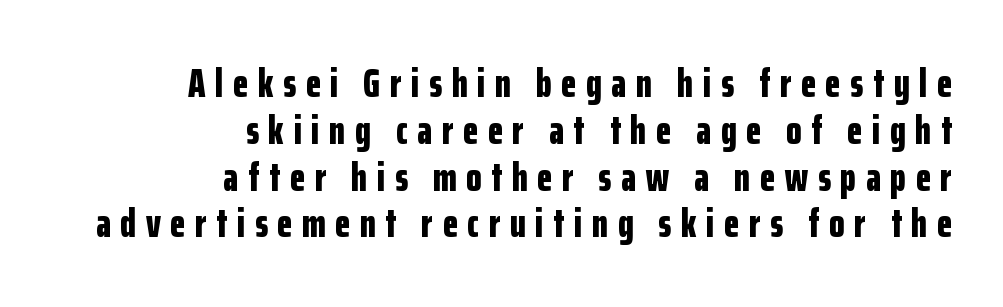
Designer's note — italics off, roman on. This is sans-serif lettering, the kind often seen on screens and signage. The face used here is rendered with a markedly widened letterfit. A flush-right, rag-left setting is used for this passage. Stroke thickness is high; the sample reads as a true bold.
